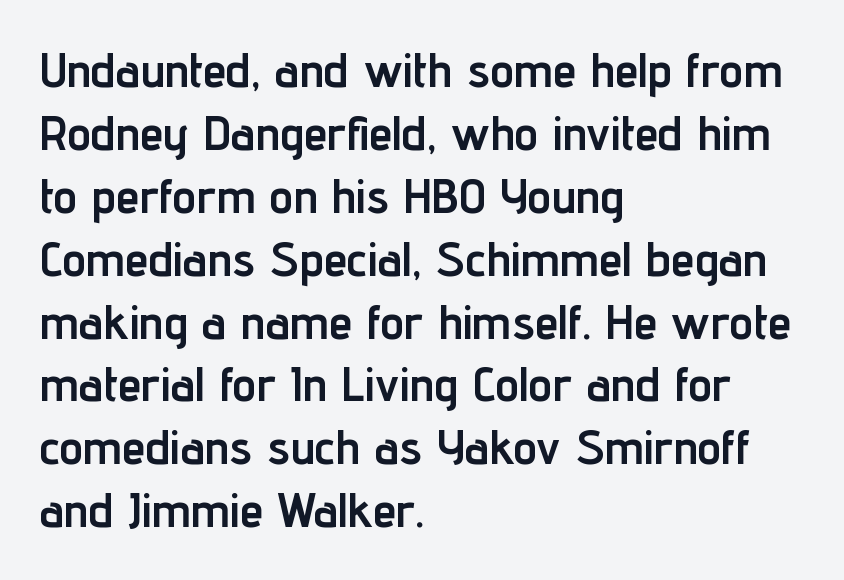
{"serif": "no", "italic": "no", "bold": "yes", "weight": "semibold", "width": "condensed", "stroke_contrast": "low", "x_height": "medium", "monospaced": "no", "underline": "no", "align": "left", "line_spacing": "normal", "line_spacing_ratio": 1.31, "letter_spacing": "normal", "letter_spacing_em": 0.0, "glyph_px": 48}
